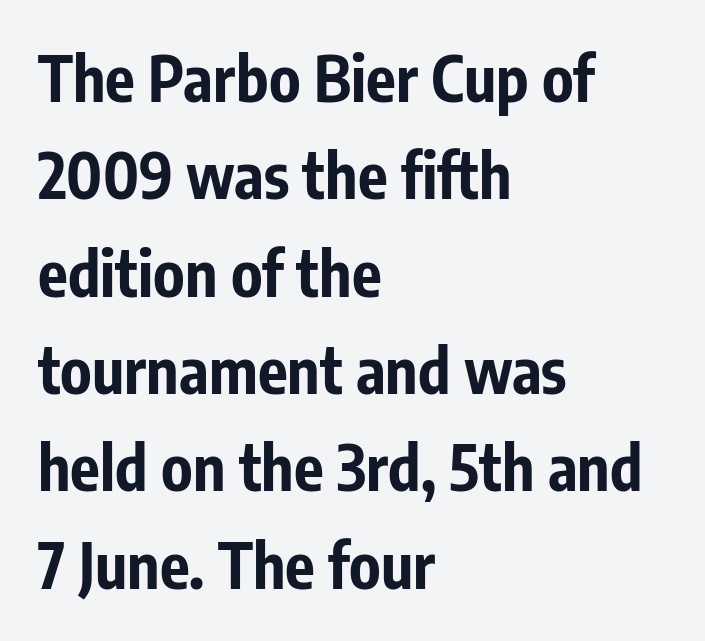
Serif or sans? Sans — the stroke terminals are bare. Teacher's note: observe the even left margin — that is flush-left alignment. The passage shown has conventional tracking throughout. The sample has been set heavy, in full bold. The rendering uses natural spacing where letterforms have individual widths. The passage shown is not underscored anywhere.
